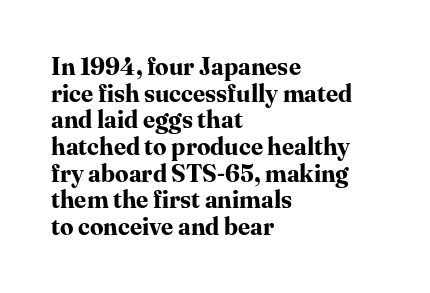
{"italic": "no", "bold": "yes", "underline": "no", "align": "left", "line_spacing": "tight", "line_spacing_ratio": 1.11, "letter_spacing": "normal", "letter_spacing_em": 0.0, "glyph_px": 24}
